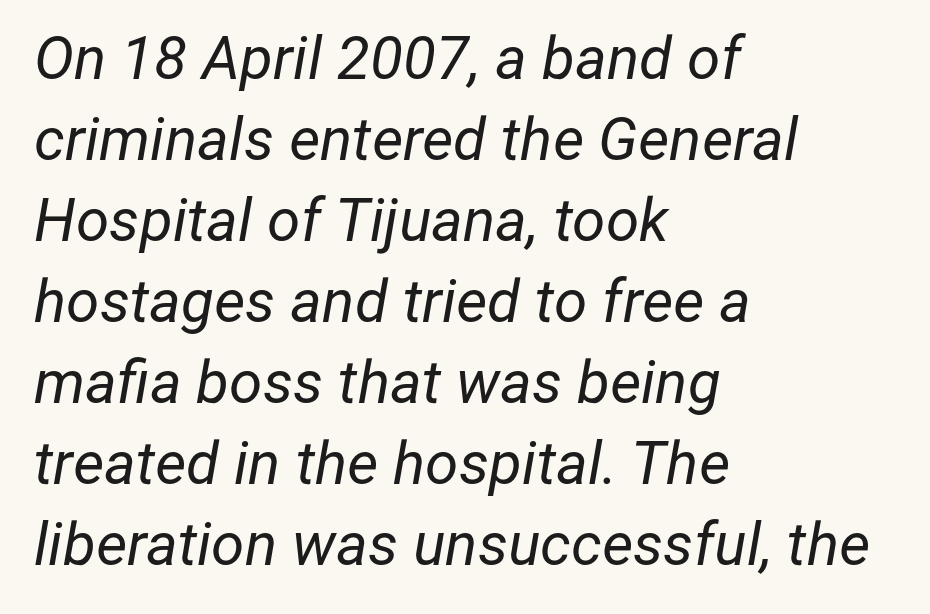
{"italic": "yes", "lean": "right", "slant_degrees": 12, "bold": "no", "weight": "regular", "width": "normal", "stroke_contrast": "low", "x_height": "medium", "monospaced": "no", "underline": "no", "align": "left", "line_spacing": "normal", "line_spacing_ratio": 1.35, "letter_spacing": "normal", "letter_spacing_em": 0.0, "glyph_px": 60}
